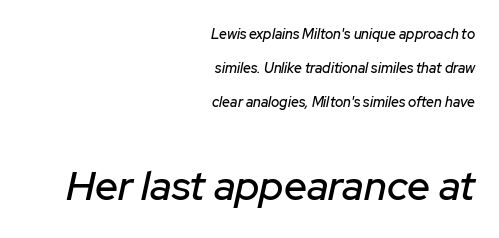
The image shows 41 px text type, italic (leaning right); set right-aligned, loose line spacing (2.42x), normal letter spacing, not underlined; the second (bottom) block is 2.93x larger; low stroke contrast and a medium x-height.
